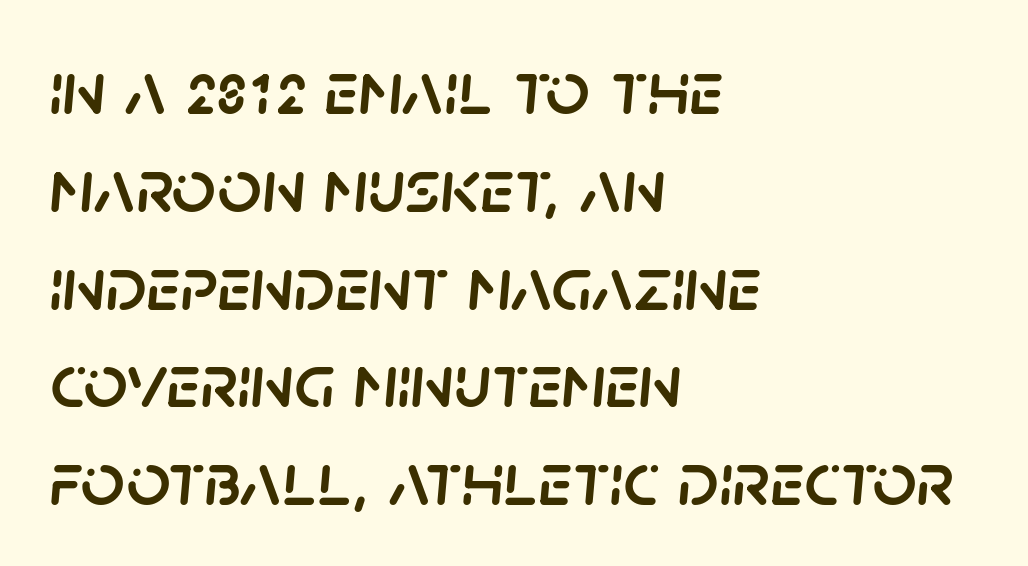
The image shows 77 px text type, italic (leaning right); set left-aligned, normal line spacing (1.27x), normal letter spacing, not underlined; low stroke contrast and a large x-height.
